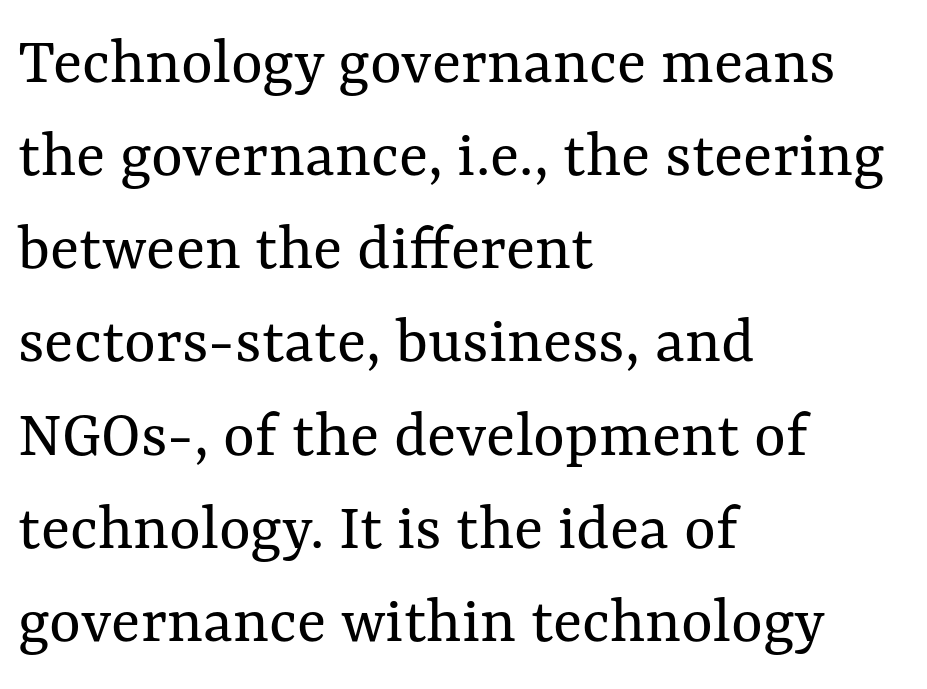
{"italic": "no", "bold": "no", "weight": "regular", "width": "normal", "stroke_contrast": "medium", "x_height": "medium", "monospaced": "no", "underline": "no", "align": "left", "line_spacing": "normal", "line_spacing_ratio": 1.37, "letter_spacing": "normal", "letter_spacing_em": 0.0, "glyph_px": 68}
